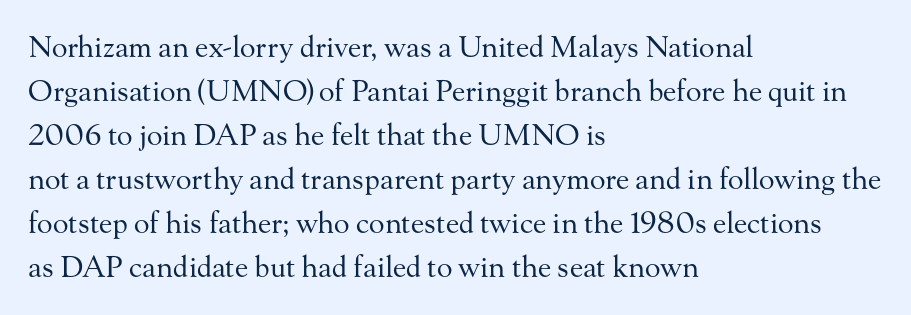
{"serif": "yes", "italic": "no", "bold": "no", "weight": "regular", "width": "normal", "stroke_contrast": "medium", "x_height": "small", "monospaced": "no", "underline": "no", "align": "left", "line_spacing": "normal", "line_spacing_ratio": 1.52, "letter_spacing": "normal", "letter_spacing_em": 0.0, "glyph_px": 29}
